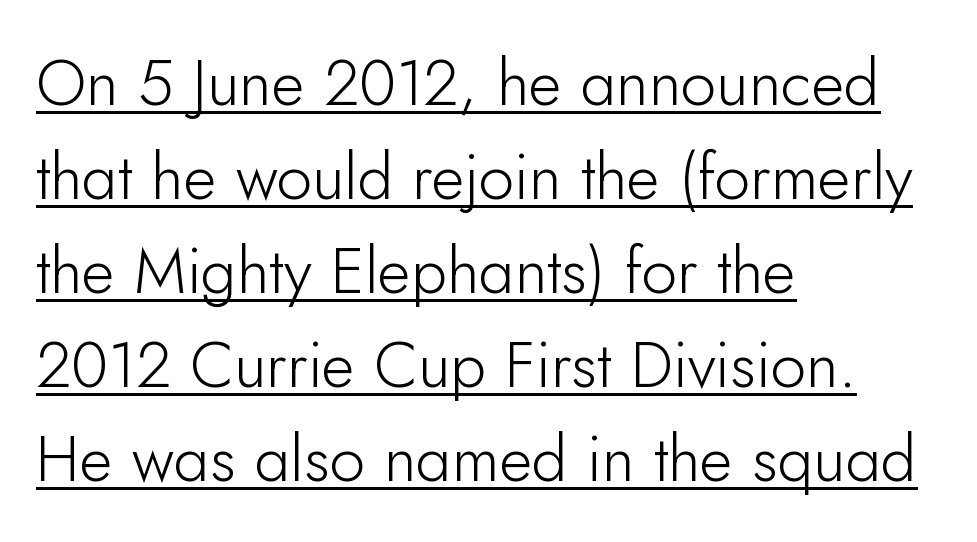
The image shows 64 px light sans-serif type, upright; set left-aligned, normal line spacing (1.47x), normal letter spacing, underlined; low stroke contrast and a small x-height.
